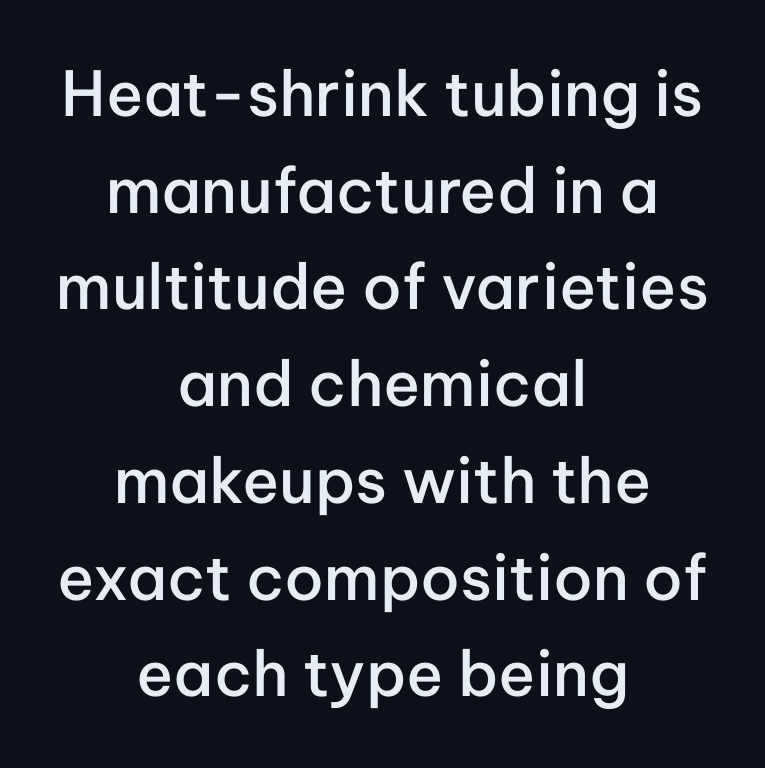
{"serif": "no", "italic": "no", "bold": "semi", "weight": "semibold", "width": "normal", "stroke_contrast": "low", "x_height": "medium", "monospaced": "no", "underline": "no", "align": "center", "line_spacing": "normal", "line_spacing_ratio": 1.56, "letter_spacing": "normal", "letter_spacing_em": 0.0, "glyph_px": 62}
